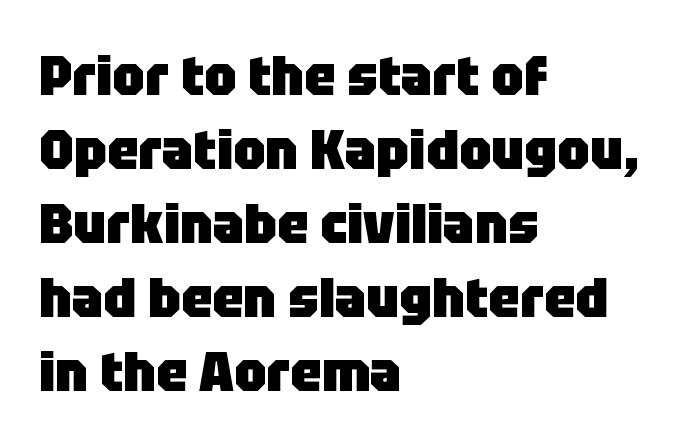
Q: Is the text bold? A: Yes.
Q: Is the text italic (slanted)? A: No, it is upright.
Q: Is the typeface a serif or a sans-serif typeface? A: Sans-serif.
Q: Is the text underlined? A: No.
Q: How is the paragraph aligned? A: Left-aligned.
Q: Is the spacing between letters normal or unusually wide? A: Normal.
Q: Is the spacing between lines tight, normal or loose? A: Normal.
Q: Width (condensed, normal, or wide)? A: Normal.
Q: Stroke contrast? A: Low.
Q: x-height? A: Large.
Q: Monospaced? A: No.
